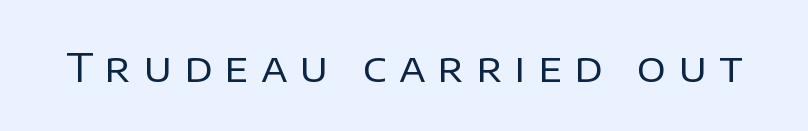
Q: Is the text bold? A: No.
Q: Is the text italic (slanted)? A: No, it is upright.
Q: Is the typeface a serif or a sans-serif typeface? A: Sans-serif.
Q: Is the text underlined? A: No.
Q: Is the spacing between letters normal or unusually wide? A: Unusually wide.
Q: Width (condensed, normal, or wide)? A: Normal.
Q: Stroke contrast? A: Low.
Q: x-height? A: Large.
Q: Monospaced? A: No.
